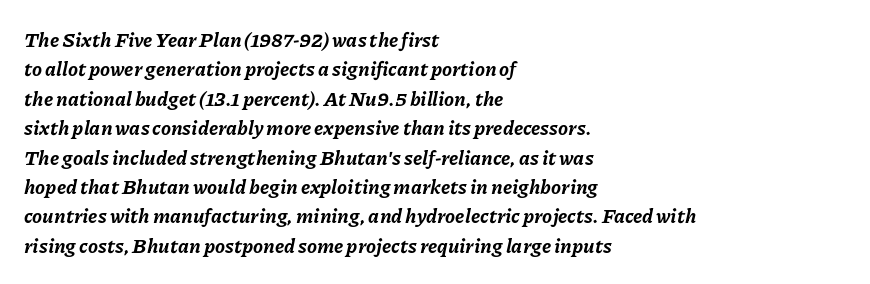
{"italic": "yes", "lean": "right", "slant_degrees": 11, "bold": "yes", "underline": "no", "align": "left", "line_spacing": "normal", "line_spacing_ratio": 1.47, "letter_spacing": "normal", "letter_spacing_em": 0.0, "glyph_px": 20}
